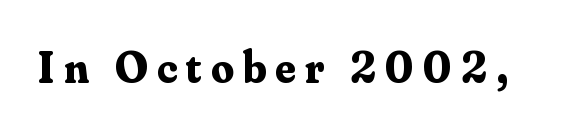
Q: Is the text bold? A: Yes.
Q: Is the text italic (slanted)? A: No, it is upright.
Q: Is the typeface a serif or a sans-serif typeface? A: Serif.
Q: Is the text underlined? A: No.
Q: Is the spacing between letters normal or unusually wide? A: Unusually wide.
Q: Width (condensed, normal, or wide)? A: Normal.
Q: Stroke contrast? A: Medium.
Q: x-height? A: Small.
Q: Monospaced? A: No.
